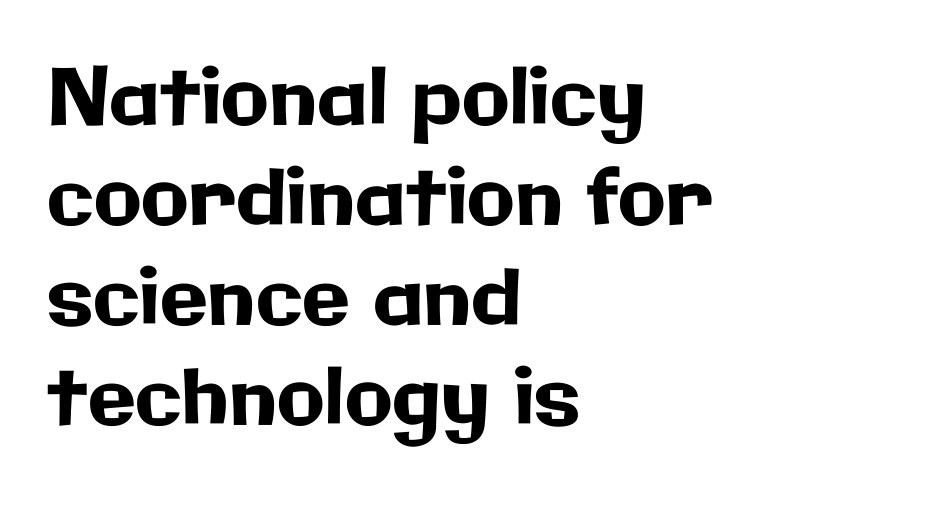
The passage shown is typeset with a sans-serif family. The setting favours the left margin, as ordinary paragraphs usually do. A typesetter would call this leading conventional body-copy spacing. It's the straight-up-and-down kind of type.
